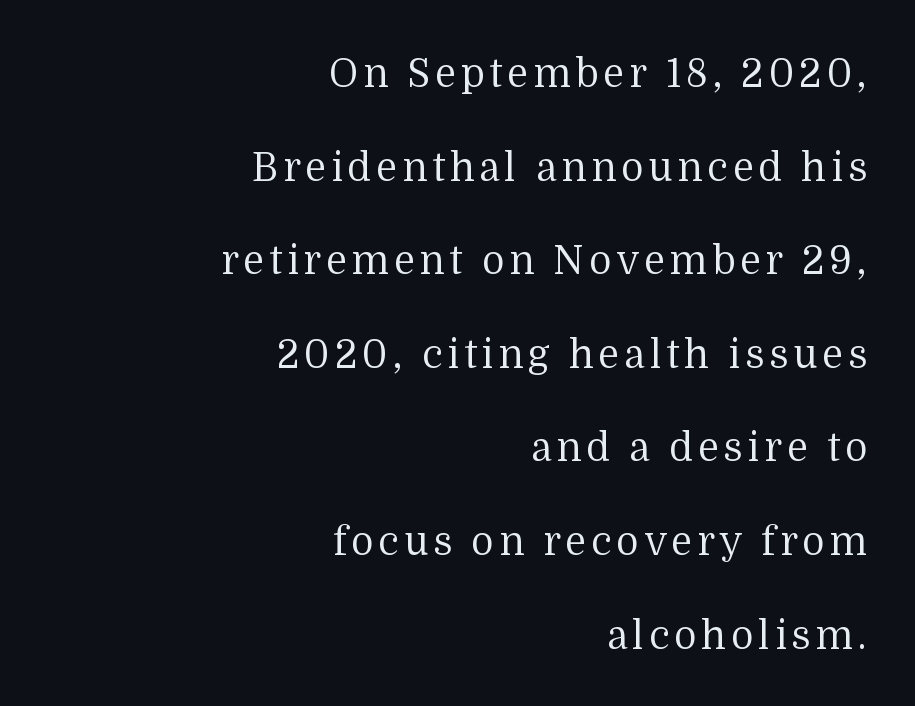
{"serif": "yes", "italic": "no", "bold": "no", "weight": "regular", "width": "normal", "stroke_contrast": "medium", "x_height": "medium", "monospaced": "no", "underline": "no", "align": "right", "line_spacing": "loose", "line_spacing_ratio": 2.4, "glyph_px": 39}
